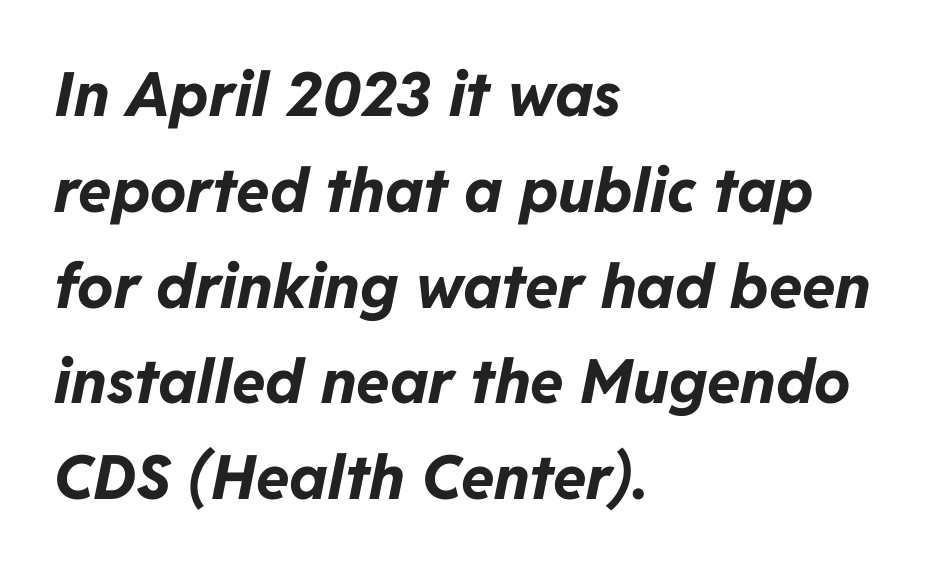
{"italic": "yes", "lean": "right", "slant_degrees": 11, "bold": "yes", "weight": "bold", "width": "normal", "stroke_contrast": "low", "x_height": "medium", "monospaced": "no", "underline": "no", "align": "left", "line_spacing": "normal", "line_spacing_ratio": 1.57, "letter_spacing": "normal", "letter_spacing_em": 0.0, "glyph_px": 61}
